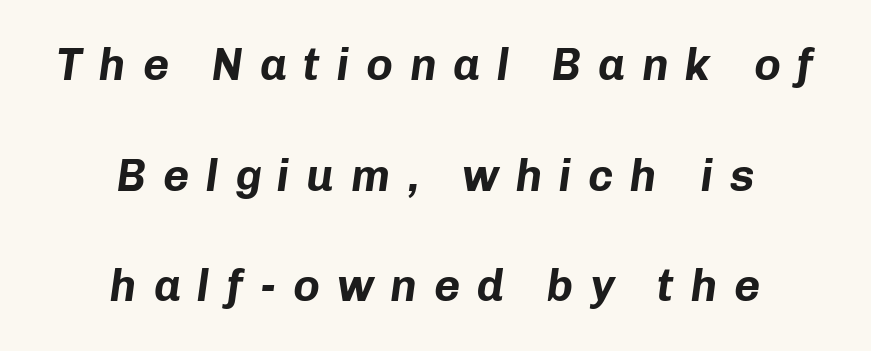
{"italic": "yes", "lean": "right", "slant_degrees": 8, "bold": "yes", "weight": "bold", "width": "normal", "stroke_contrast": "low", "x_height": "medium", "monospaced": "no", "underline": "no", "align": "center", "line_spacing": "loose", "line_spacing_ratio": 2.46, "letter_spacing": "wide", "letter_spacing_em": 0.37, "glyph_px": 45}
